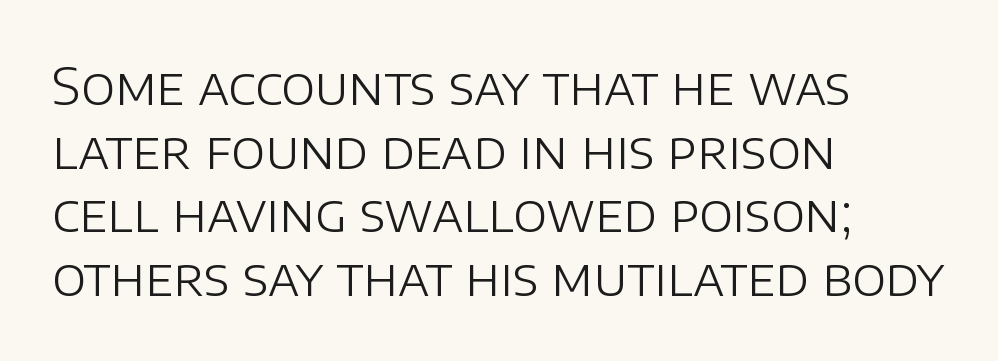
The image shows 51 px light sans-serif type, upright; set left-aligned, normal line spacing (1.25x), normal letter spacing, not underlined; low stroke contrast and a large x-height.
